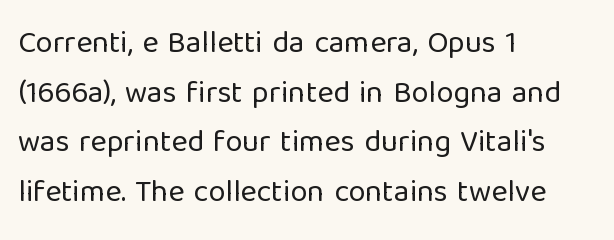
{"serif": "no", "italic": "no", "bold": "no", "weight": "regular", "width": "normal", "stroke_contrast": "low", "x_height": "medium", "monospaced": "no", "underline": "no", "align": "left", "line_spacing": "normal", "line_spacing_ratio": 1.6, "letter_spacing": "normal", "letter_spacing_em": 0.0, "glyph_px": 31}
